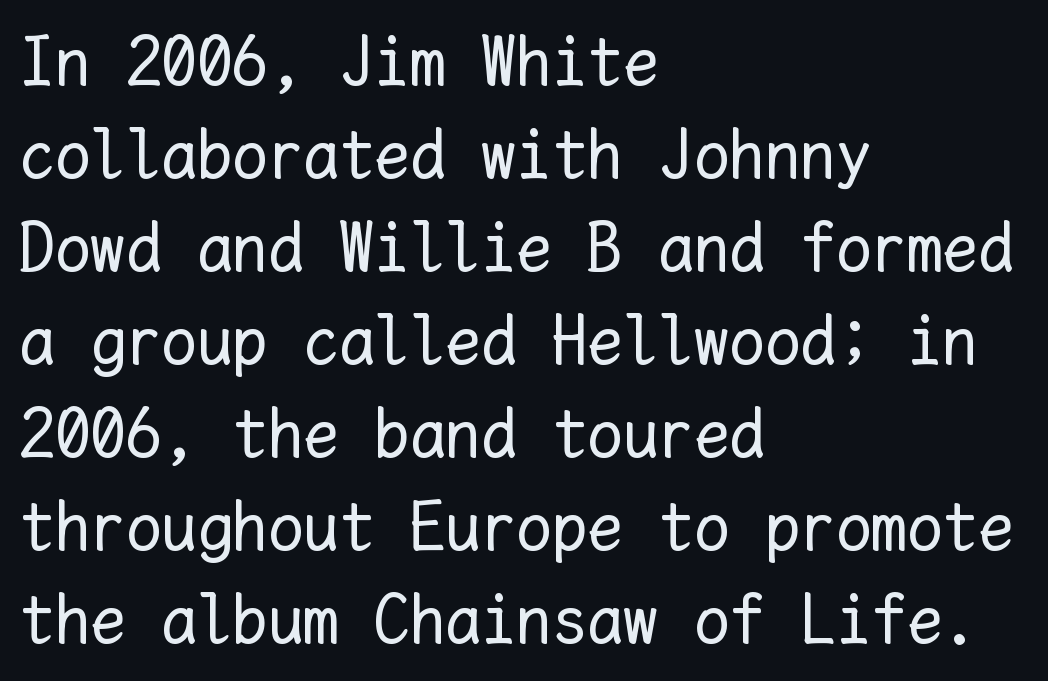
The image shows 71 px regular-weight type, upright, monospaced; set left-aligned, normal line spacing (1.31x), normal letter spacing, not underlined; low stroke contrast and a medium x-height.
